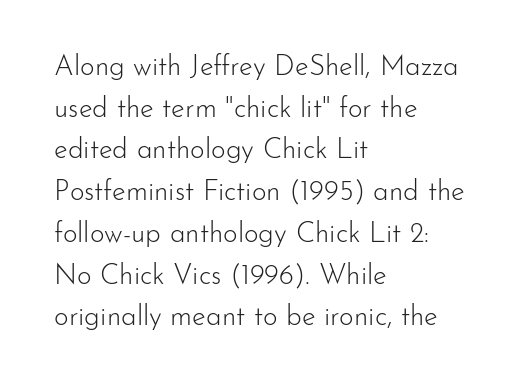
Nobody touched the tracking dial on this one. Notice how the stems are strictly vertical — no italics here. Caption: face not bold, strokes unweighted. The letters carry no serifs — their stems end cleanly without finishing strokes. These lines are rendered in a variable-pitch font. The vertical gap from one line to the next is medium.
